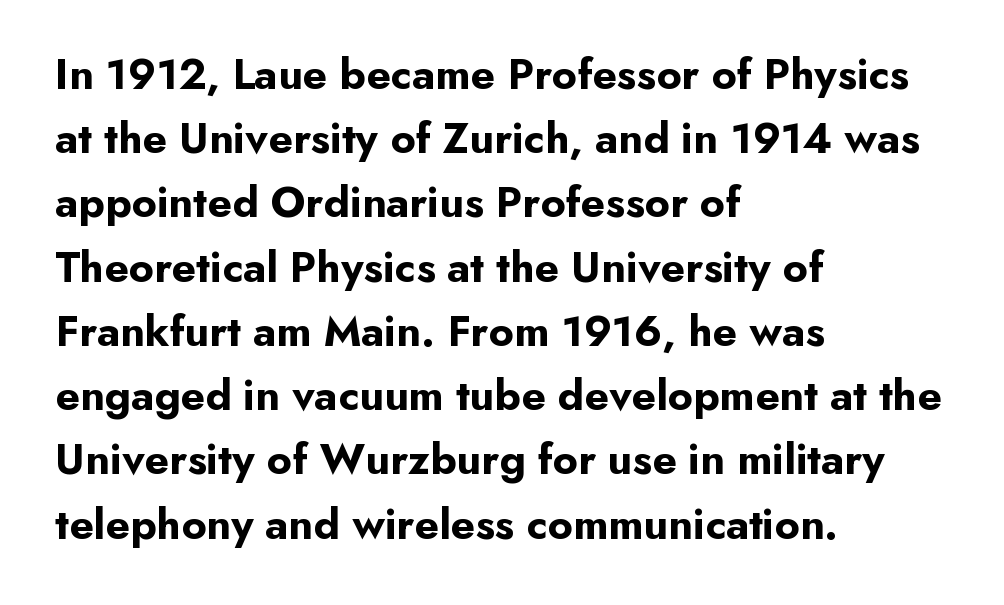
Q: Is the text bold? A: Yes.
Q: Is the text italic (slanted)? A: No, it is upright.
Q: Is the typeface a serif or a sans-serif typeface? A: Sans-serif.
Q: Is the text underlined? A: No.
Q: How is the paragraph aligned? A: Left-aligned.
Q: Is the spacing between letters normal or unusually wide? A: Normal.
Q: Is the spacing between lines tight, normal or loose? A: Normal.
Q: Width (condensed, normal, or wide)? A: Normal.
Q: Stroke contrast? A: Low.
Q: x-height? A: Small.
Q: Monospaced? A: No.
